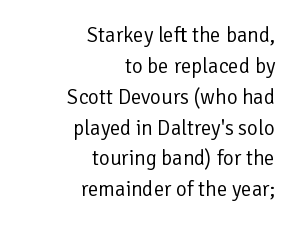
Honestly, the letter spacing is just normal — you wouldn't notice it. Does the leading feel generous? No, just average. The typography opts for an upright posture over an oblique one. Does the copy run flush right? Yes — the right margin is perfectly even. The area under the type is left untouched. Weight class: somewhere from thin through regular.
